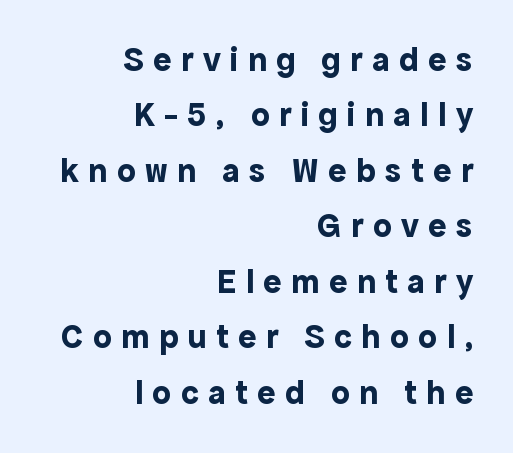
Proportional: the letters do not fall into vertical columns. The tracking reads as deliberately expanded to a designer's eye. Style check: upright. Heft: maximum for text — a bold. Descenders are the only things crossing below the line. The lines sit at an ordinary, default distance from one another.
